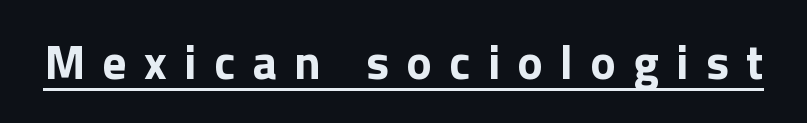
{"serif": "no", "italic": "no", "width": "normal", "stroke_contrast": "low", "x_height": "medium", "monospaced": "no", "underline": "yes", "letter_spacing": "wide", "letter_spacing_em": 0.36, "glyph_px": 48}
